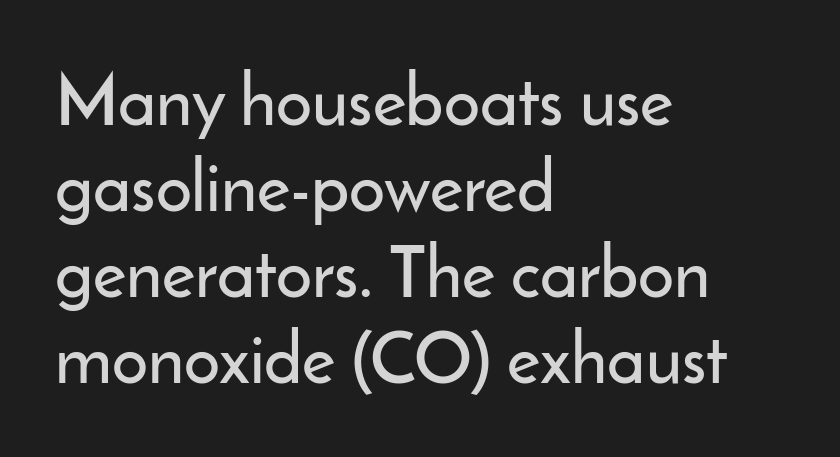
Note: no serifs on the glyphs. You could not count columns in this text — the font is proportionally spaced. The tracking reads as untouched default to a designer's eye. Caption: multi-line text, flush left, ragged right. Notice how the stems are strictly vertical — no italics here. Check under the words: just untouched page.
